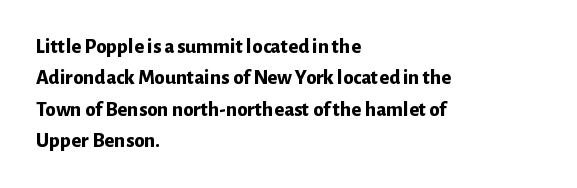
The passage shown is emphatically bold. The specimen reads as upright at a glance. Alignment: flush left. What stands out about the letter spacing? Nothing — it is the standard amount. The block of text has a typical density, with ordinary space between rows. The words here are not underlined.
